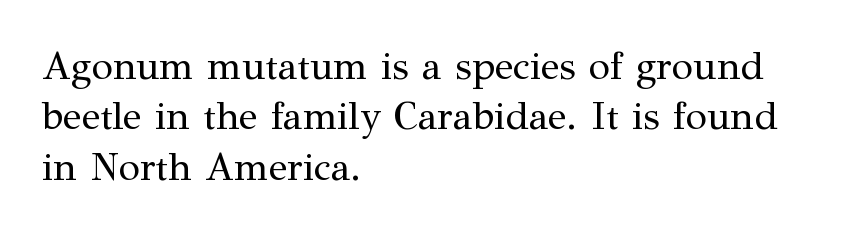
{"serif": "yes", "italic": "no", "bold": "no", "weight": "regular", "width": "normal", "stroke_contrast": "medium", "x_height": "medium", "monospaced": "no", "underline": "no", "align": "left", "line_spacing": "normal", "line_spacing_ratio": 1.29, "letter_spacing": "normal", "letter_spacing_em": 0.0, "glyph_px": 39}
